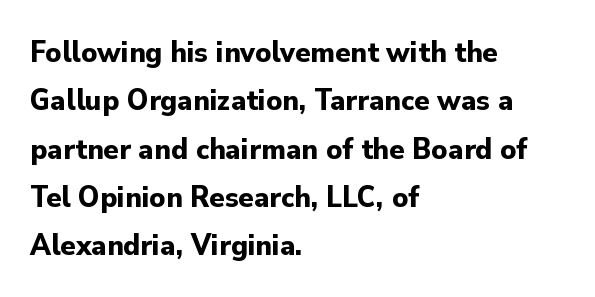
The image shows 31 px bold sans-serif type, upright; set left-aligned, normal line spacing (1.56x), normal letter spacing, not underlined; low stroke contrast and a small x-height.
